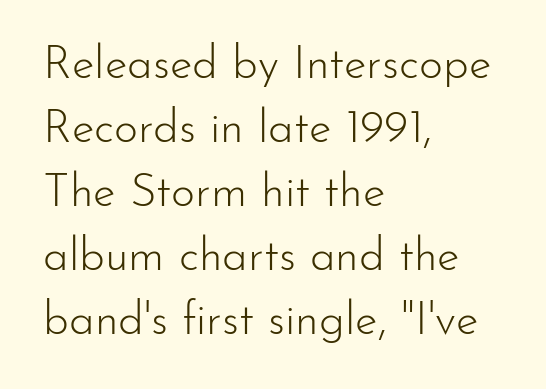
This rendering uses left alignment, leaving the right contour irregular. The font sits on the lighter half of the weight spectrum, regular included. Character widths vary here, with narrow letters taking less room than wide ones. Tracking here is standard; glyphs follow each other at the usual distance. Examine the stroke ends and you'll find no serifs. Regular leading.
